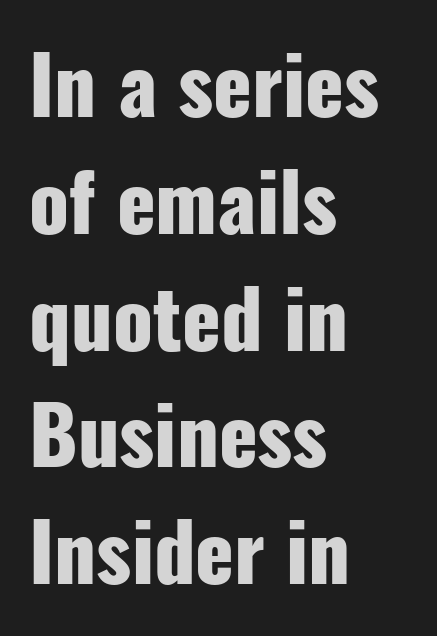
Whoever set this chose a conventional vertical rhythm. Leftover space on each line is placed entirely after the last word. Do the letters lean? They stand straight. Descender tails drop into unmarked territory.
